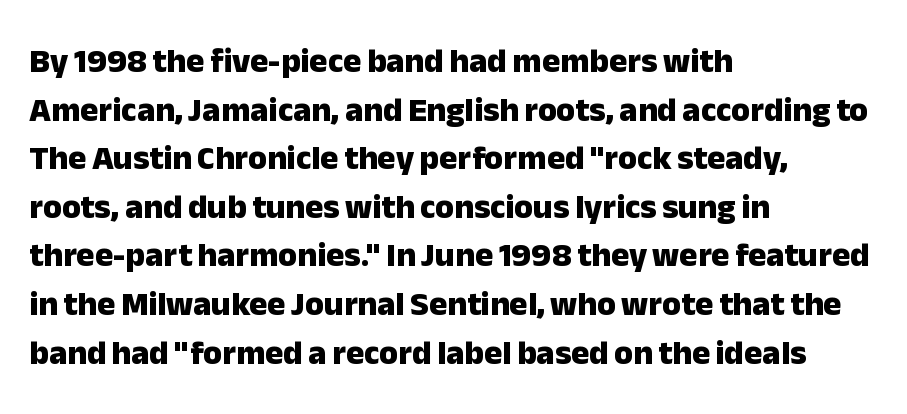
The image shows 34 px heavy sans-serif type, upright; set left-aligned, normal line spacing (1.43x), normal letter spacing, not underlined; low stroke contrast and a medium x-height.
